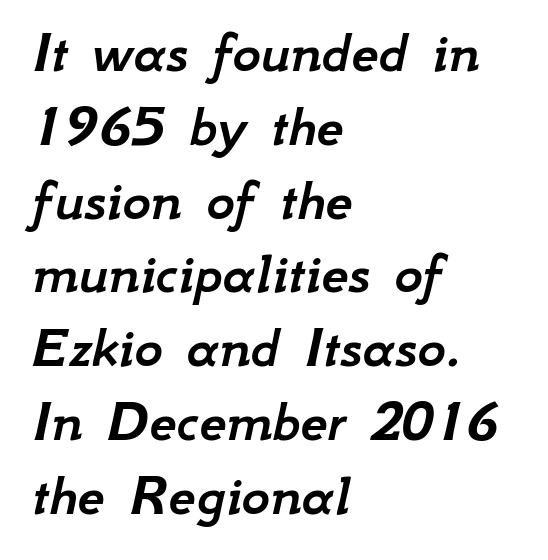
{"italic": "yes", "lean": "right", "slant_degrees": 12, "width": "normal", "stroke_contrast": "low", "x_height": "small", "monospaced": "no", "underline": "no", "align": "left", "line_spacing_ratio": 1.21, "letter_spacing": "normal", "letter_spacing_em": 0.0, "glyph_px": 61}
